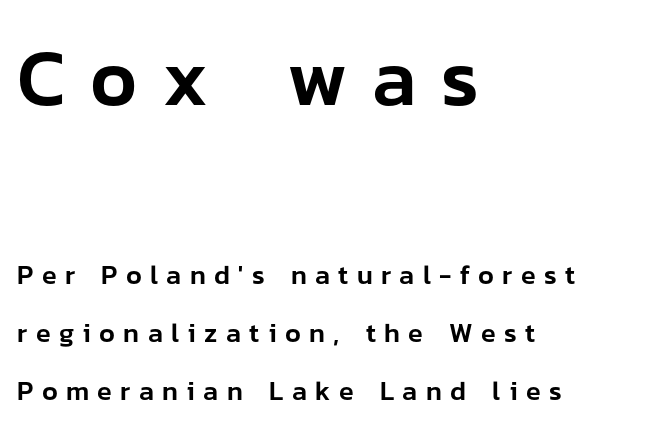
The image shows 80 px sans-serif type, upright; set left-aligned, loose line spacing (2.16x), unusually wide letter spacing (+0.31 em), not underlined; the first (top) block is 2.96x larger; low stroke contrast and a medium x-height.
